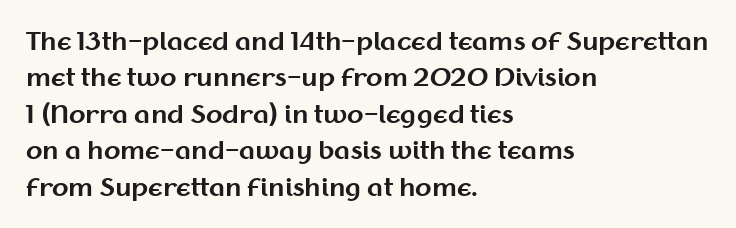
The designer left line spacing at the default. The horizontal fit of the characters is conventional and even. The specimen reads as upright at a glance. The passage shown is not underscored anywhere. The letters are bold, with thick, heavy strokes.
